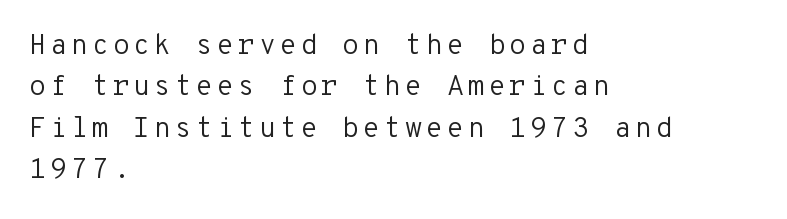
Q: Is the text bold? A: No.
Q: Is the text italic (slanted)? A: No, it is upright.
Q: Is the typeface a serif or a sans-serif typeface? A: Sans-serif.
Q: Is the text underlined? A: No.
Q: How is the paragraph aligned? A: Left-aligned.
Q: Is the spacing between lines tight, normal or loose? A: Normal.
Q: Width (condensed, normal, or wide)? A: Normal.
Q: Stroke contrast? A: Low.
Q: x-height? A: Medium.
Q: Monospaced? A: Yes.
